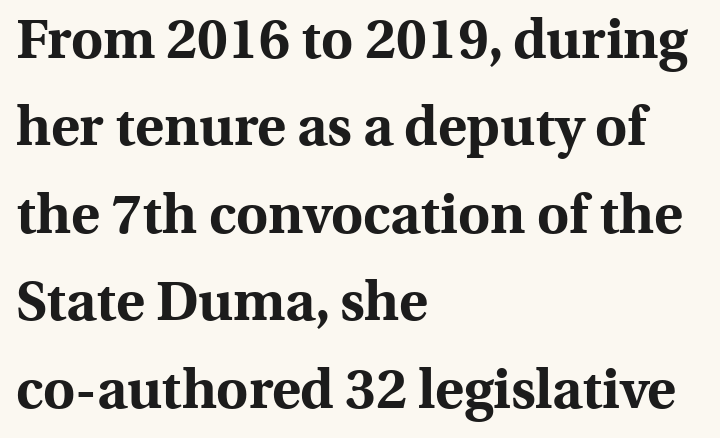
Q: Is the text bold? A: Yes.
Q: Is the text italic (slanted)? A: No, it is upright.
Q: Is the typeface a serif or a sans-serif typeface? A: Serif.
Q: Is the text underlined? A: No.
Q: How is the paragraph aligned? A: Left-aligned.
Q: Is the spacing between letters normal or unusually wide? A: Normal.
Q: Is the spacing between lines tight, normal or loose? A: Normal.
Q: Width (condensed, normal, or wide)? A: Normal.
Q: x-height? A: Medium.
Q: Monospaced? A: No.
